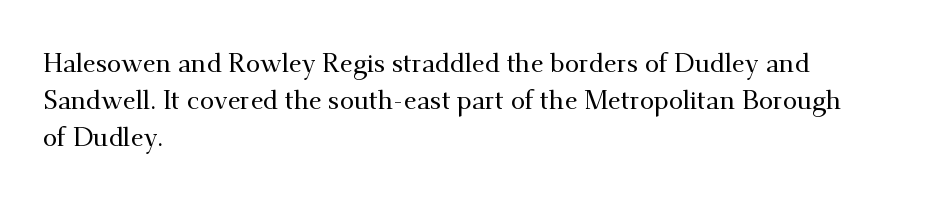
Inter-character spacing is left at the font's built-in metrics. Bare-footed words on every line. Every stem runs plumb, perpendicular to the baseline. Line spacing here is normal. Every row of glyphs begins at an identical x-position on the left.
